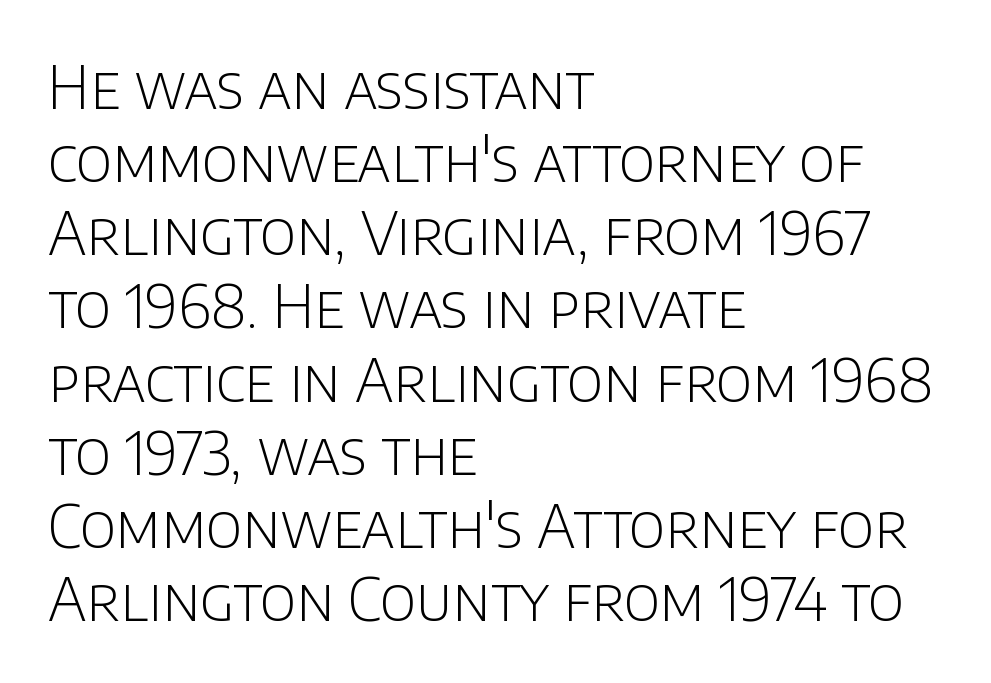
The image shows 59 px light sans-serif type, upright; set left-aligned, line spacing 1.24x, normal letter spacing, not underlined; low stroke contrast and a large x-height.
